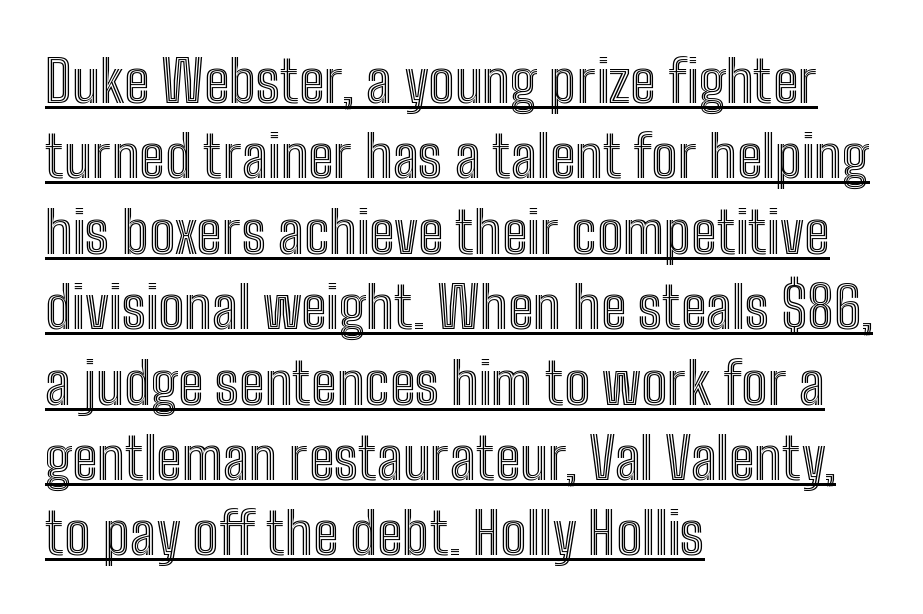
{"italic": "no", "width": "condensed", "x_height": "medium", "monospaced": "no", "underline": "yes", "align": "left", "line_spacing": "normal", "line_spacing_ratio": 1.3, "letter_spacing": "normal", "letter_spacing_em": 0.0, "glyph_px": 58}
